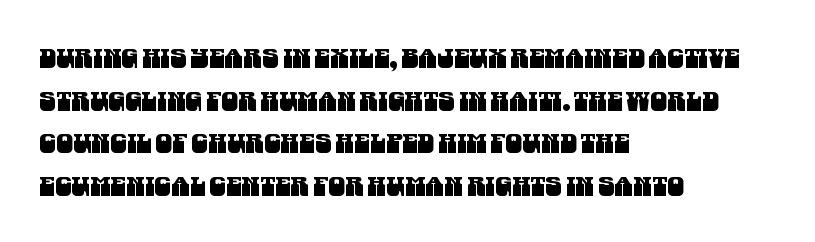
{"underline": "no", "align": "left", "line_spacing": "normal", "line_spacing_ratio": 1.58, "letter_spacing": "normal", "letter_spacing_em": 0.0, "glyph_px": 27}
